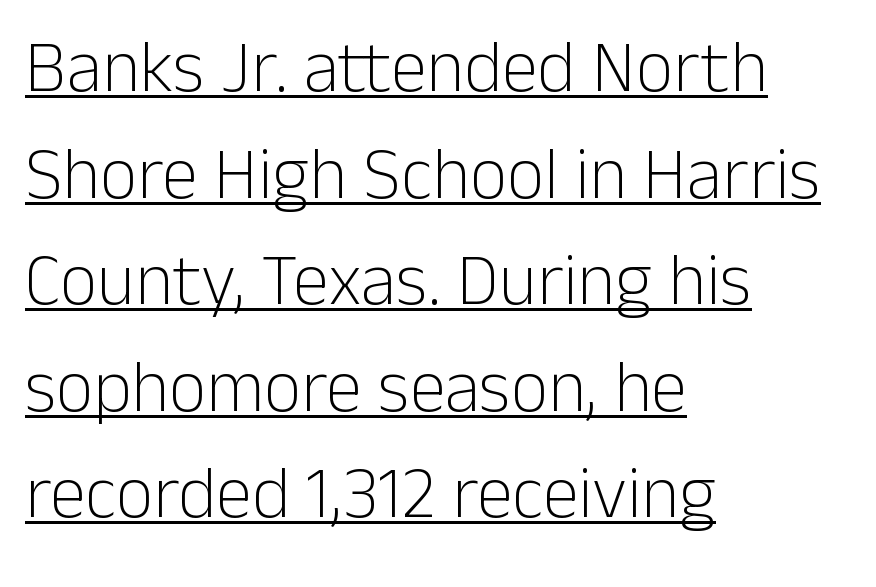
The image shows 73 px light sans-serif type, upright; set left-aligned, normal line spacing (1.46x), normal letter spacing, underlined; low stroke contrast and a medium x-height.
